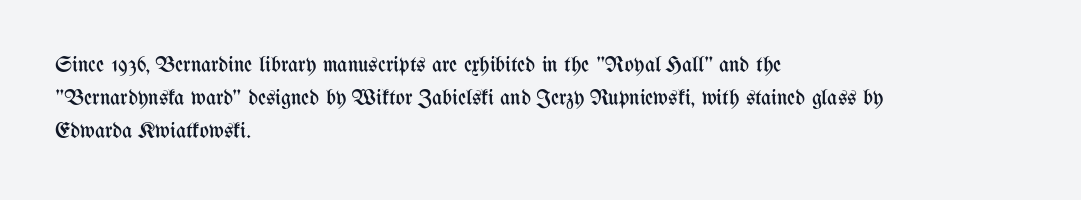
Q: Is the text bold? A: No.
Q: Is the text italic (slanted)? A: No, it is upright.
Q: Is the text underlined? A: No.
Q: How is the paragraph aligned? A: Left-aligned.
Q: Is the spacing between letters normal or unusually wide? A: Normal.
Q: Is the spacing between lines tight, normal or loose? A: Normal.
